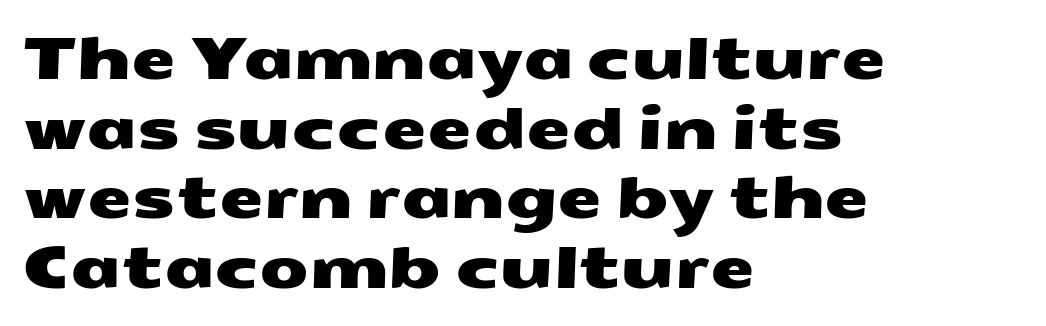
The image shows 57 px wide sans-serif type; set left-aligned, line spacing 1.22x, normal letter spacing, not underlined; medium stroke contrast and a medium x-height.
